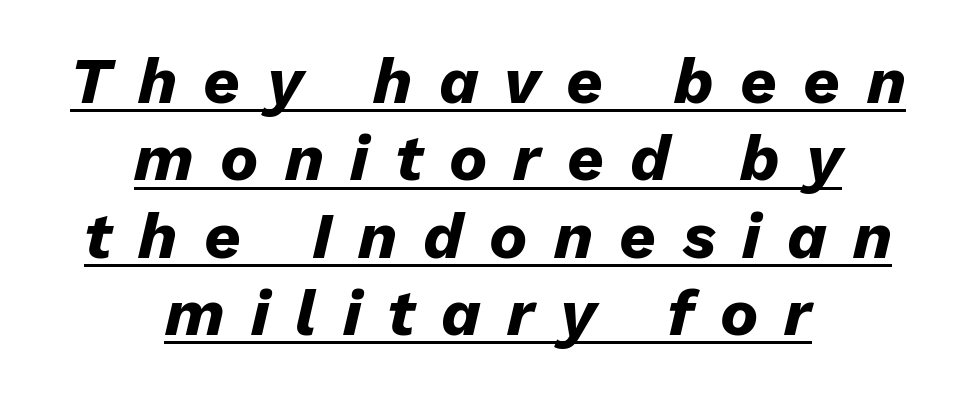
The image shows 64 px heavy type, italic (leaning right); set centered, line spacing 1.21x, unusually wide letter spacing (+0.41 em), underlined; low stroke contrast and a medium x-height.
